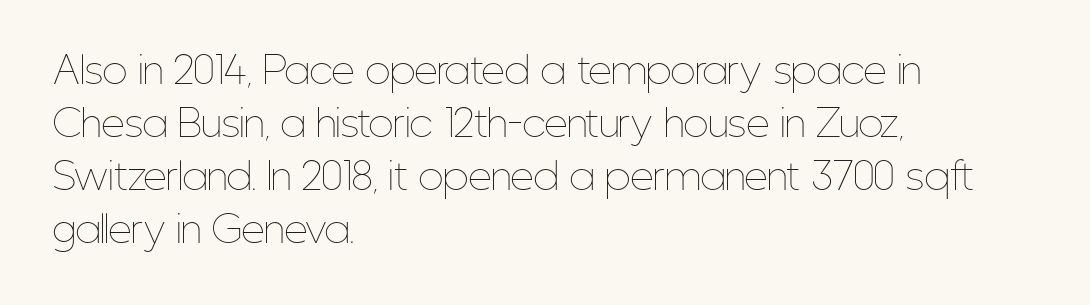
The image shows 37 px thin, condensed type, upright; set left-aligned, normal line spacing (1.43x), normal letter spacing, not underlined; low stroke contrast and a medium x-height.
